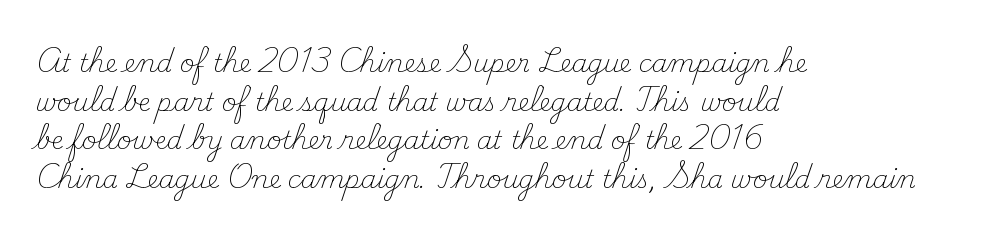
Q: Is the text bold? A: No.
Q: Is the text italic (slanted)? A: Yes.
Q: Is the text underlined? A: No.
Q: How is the paragraph aligned? A: Left-aligned.
Q: Is the spacing between letters normal or unusually wide? A: Normal.
Q: Is the spacing between lines tight, normal or loose? A: Normal.
